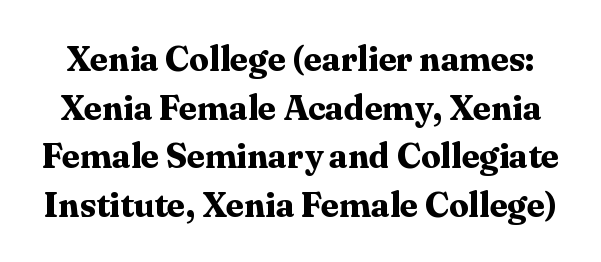
{"serif": "yes", "italic": "no", "bold": "yes", "weight": "bold", "width": "normal", "stroke_contrast": "medium", "x_height": "medium", "monospaced": "no", "underline": "no", "line_spacing": "normal", "line_spacing_ratio": 1.39, "letter_spacing": "normal", "letter_spacing_em": 0.0, "glyph_px": 35}
